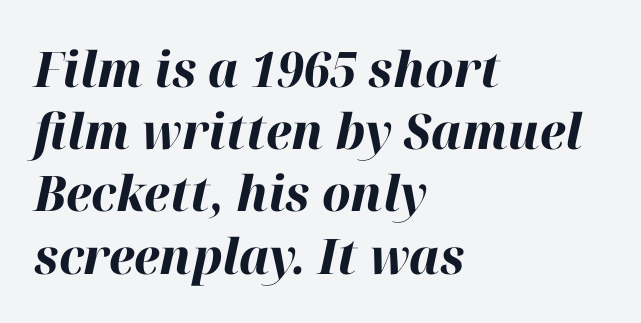
Q: Is the text bold? A: Yes.
Q: Is the text italic (slanted)? A: Yes, it leans right by about 12 degrees.
Q: Is the text underlined? A: No.
Q: How is the paragraph aligned? A: Left-aligned.
Q: Is the spacing between letters normal or unusually wide? A: Normal.
Q: Is the spacing between lines tight, normal or loose? A: Normal.
Q: Width (condensed, normal, or wide)? A: Normal.
Q: Stroke contrast? A: High.
Q: x-height? A: Medium.
Q: Monospaced? A: No.
